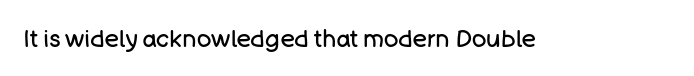
Q: Is the text bold? A: No.
Q: Is the text italic (slanted)? A: No, it is upright.
Q: Is the text underlined? A: No.
Q: Is the spacing between letters normal or unusually wide? A: Normal.
